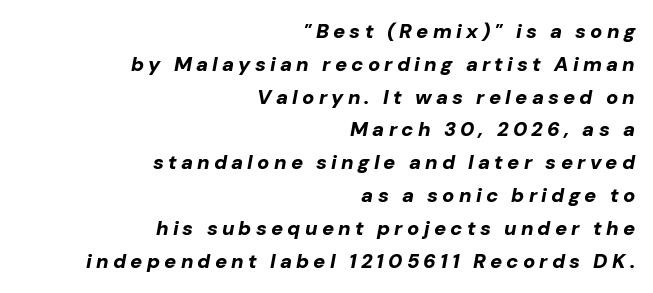
Q: Is the text bold? A: Yes.
Q: Is the text italic (slanted)? A: Yes, it leans right by about 10 degrees.
Q: Is the text underlined? A: No.
Q: How is the paragraph aligned? A: Right-aligned.
Q: Is the spacing between letters normal or unusually wide? A: Unusually wide.
Q: Is the spacing between lines tight, normal or loose? A: Normal.
